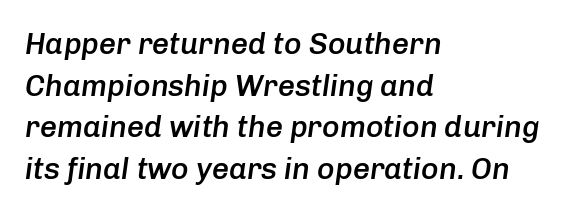
{"italic": "yes", "lean": "right", "slant_degrees": 8, "bold": "semi", "weight": "semibold", "width": "normal", "stroke_contrast": "low", "x_height": "medium", "monospaced": "no", "underline": "no", "align": "left", "line_spacing": "normal", "line_spacing_ratio": 1.39, "letter_spacing": "normal", "letter_spacing_em": 0.0, "glyph_px": 30}
